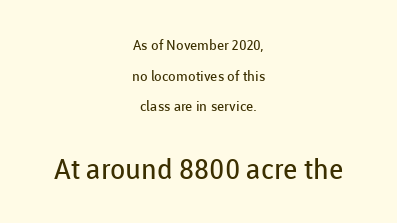
The image shows 28 px regular-weight sans-serif type, upright; set centered, loose line spacing (2.19x), normal letter spacing, not underlined; the second (bottom) block is 2.0x larger; low stroke contrast and a medium x-height.
